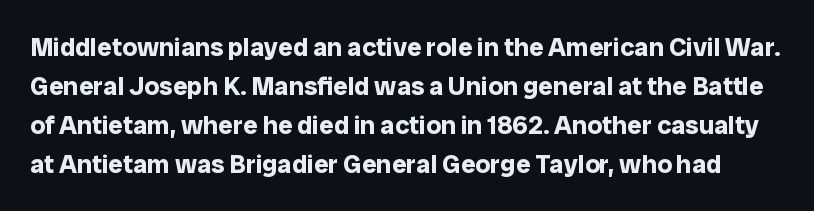
Baseline-to-baseline distance is the conventional proportion of letter height. How are the letters spaced? Ordinarily, with no added tracking. Beneath every word, the page is bare. These words are printed bold, with thick strokes throughout.
